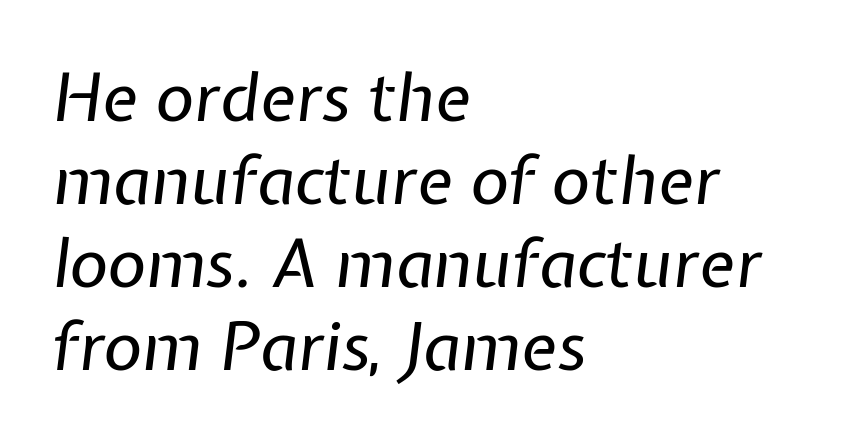
{"italic": "yes", "lean": "right", "slant_degrees": 7, "bold": "no", "weight": "regular", "width": "normal", "stroke_contrast": "low", "x_height": "medium", "monospaced": "no", "underline": "no", "align": "left", "line_spacing_ratio": 1.24, "letter_spacing": "normal", "letter_spacing_em": 0.0, "glyph_px": 67}
